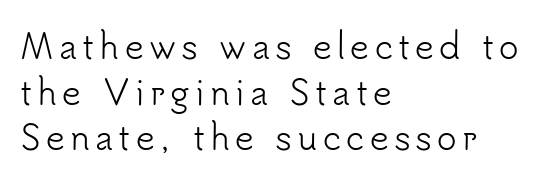
{"serif": "no", "italic": "no", "bold": "no", "weight": "light", "width": "normal", "stroke_contrast": "low", "x_height": "small", "monospaced": "no", "underline": "no", "align": "left", "line_spacing": "normal", "line_spacing_ratio": 1.38, "glyph_px": 33}
